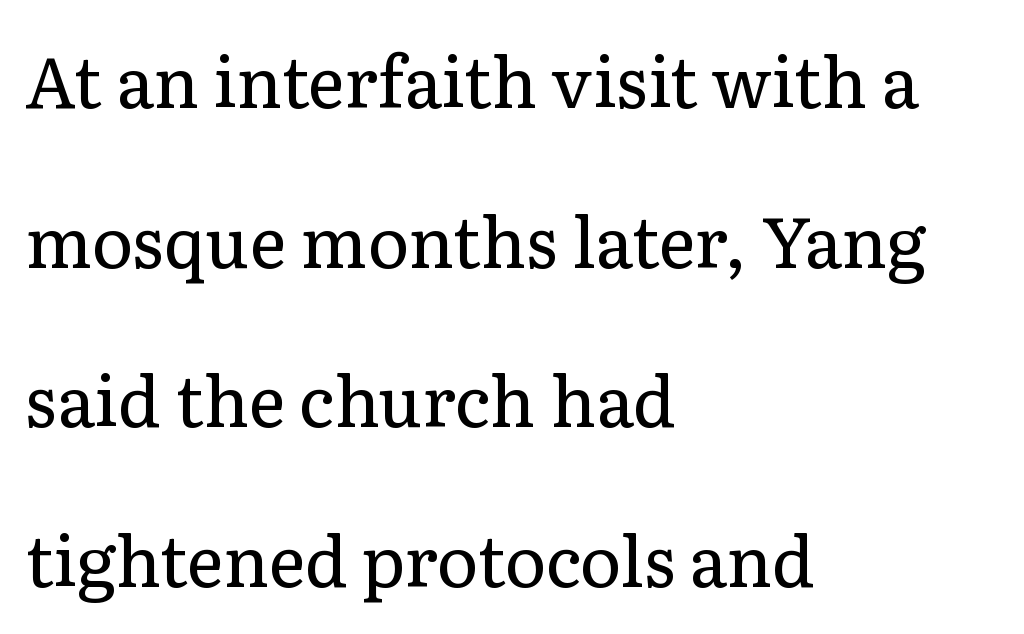
{"serif": "yes", "italic": "no", "bold": "no", "weight": "regular", "width": "normal", "stroke_contrast": "low", "x_height": "medium", "monospaced": "no", "underline": "no", "align": "left", "line_spacing": "loose", "line_spacing_ratio": 2.28, "letter_spacing": "normal", "letter_spacing_em": 0.0, "glyph_px": 70}
